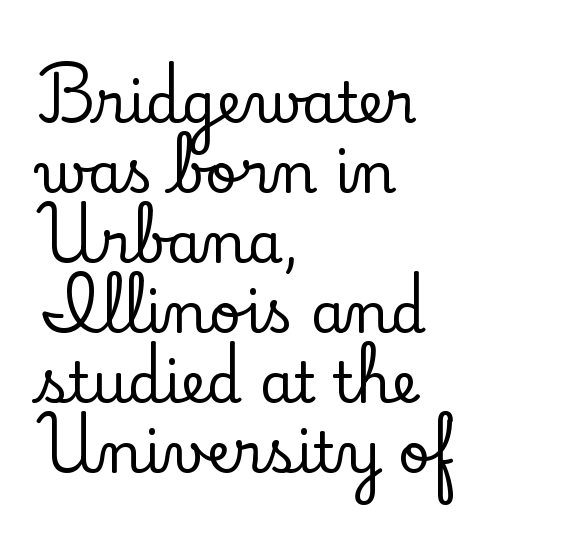
The lettering stays uniformly vertical, giving the passage a roman look. If you drew a ruler down the left edge, every line would touch it. Interline gaps are of average width in this sample. The strip under each line holds only bare page. You could call the tracking neutral — neither tight nor loose. Does the type have serifs? Yes, each stem ends in a small foot.
